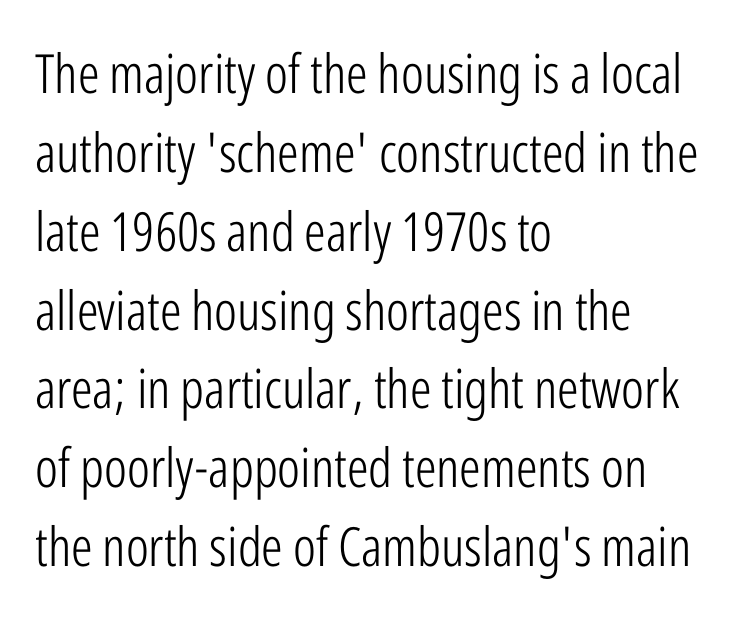
The image shows 54 px light, condensed sans-serif type, upright; set left-aligned, normal line spacing (1.46x), normal letter spacing, not underlined; low stroke contrast and a medium x-height.
